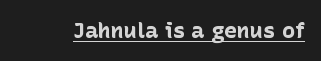
{"italic": "no", "bold": "yes", "underline": "yes", "letter_spacing": "normal", "letter_spacing_em": 0.0, "glyph_px": 22}
